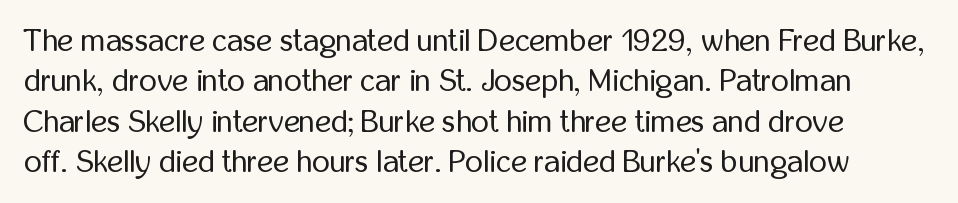
Q: Is the text bold? A: No.
Q: Is the text italic (slanted)? A: No, it is upright.
Q: Is the typeface a serif or a sans-serif typeface? A: Sans-serif.
Q: Is the text underlined? A: No.
Q: Is the spacing between letters normal or unusually wide? A: Normal.
Q: Is the spacing between lines tight, normal or loose? A: Normal.
Q: Width (condensed, normal, or wide)? A: Condensed.
Q: Stroke contrast? A: Low.
Q: x-height? A: Medium.
Q: Monospaced? A: No.
